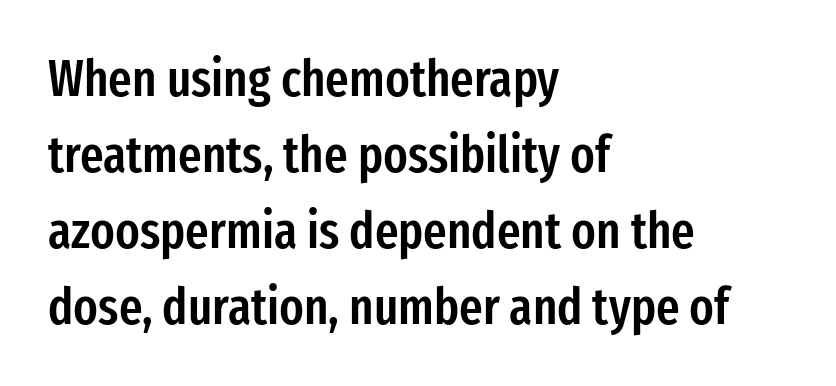
{"serif": "no", "italic": "no", "bold": "semi", "weight": "semibold", "width": "condensed", "stroke_contrast": "low", "x_height": "medium", "monospaced": "no", "underline": "no", "align": "left", "line_spacing": "normal", "line_spacing_ratio": 1.49, "letter_spacing": "normal", "letter_spacing_em": 0.0, "glyph_px": 51}
